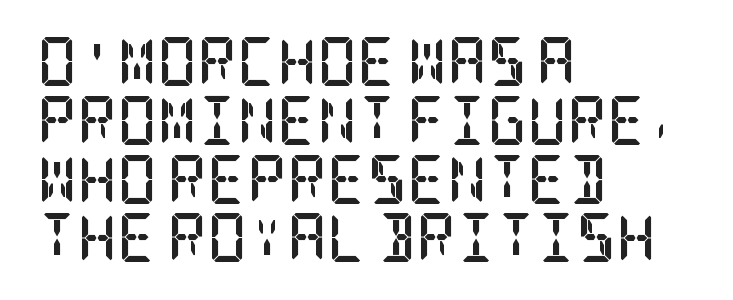
{"serif": "yes", "italic": "no", "bold": "yes", "weight": "semibold", "width": "condensed", "stroke_contrast": "low", "x_height": "large", "underline": "no", "align": "left", "line_spacing_ratio": 1.2, "letter_spacing": "normal", "letter_spacing_em": 0.0, "glyph_px": 49}
